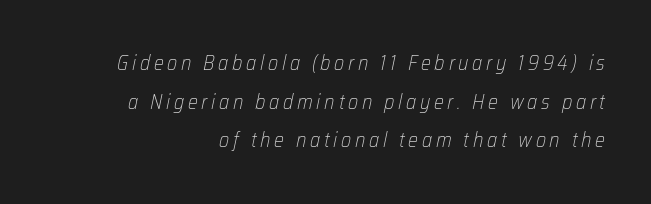
Q: Is the text bold? A: No.
Q: Is the text italic (slanted)? A: Yes, it leans right by about 12 degrees.
Q: Is the text underlined? A: No.
Q: How is the paragraph aligned? A: Right-aligned.
